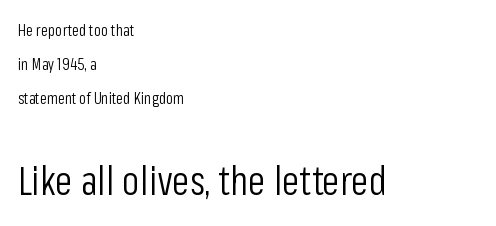
Q: Is the text bold? A: No.
Q: Is the text italic (slanted)? A: No, it is upright.
Q: Is the typeface a serif or a sans-serif typeface? A: Sans-serif.
Q: Is the text underlined? A: No.
Q: How is the paragraph aligned? A: Left-aligned.
Q: Is the spacing between letters normal or unusually wide? A: Normal.
Q: Is the spacing between lines tight, normal or loose? A: Loose.
Q: Which block of text is set in a larger size, the first (top) or the second (bottom)? A: The second (bottom) one.
Q: Width (condensed, normal, or wide)? A: Condensed.
Q: Stroke contrast? A: Low.
Q: x-height? A: Medium.
Q: Monospaced? A: No.
